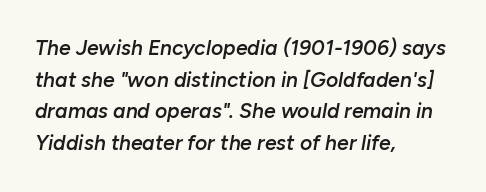
Q: Is the text bold? A: Semi-bold.
Q: Is the text italic (slanted)? A: Yes, it leans right by about 10 degrees.
Q: Is the text underlined? A: No.
Q: How is the paragraph aligned? A: Left-aligned.
Q: Is the spacing between letters normal or unusually wide? A: Normal.
Q: Is the spacing between lines tight, normal or loose? A: Normal.
